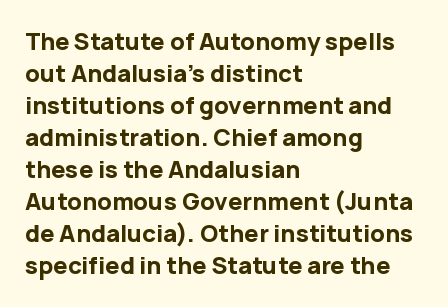
{"italic": "no", "bold": "yes", "underline": "no", "align": "left", "line_spacing": "normal", "line_spacing_ratio": 1.39, "letter_spacing": "normal", "letter_spacing_em": 0.0, "glyph_px": 23}
